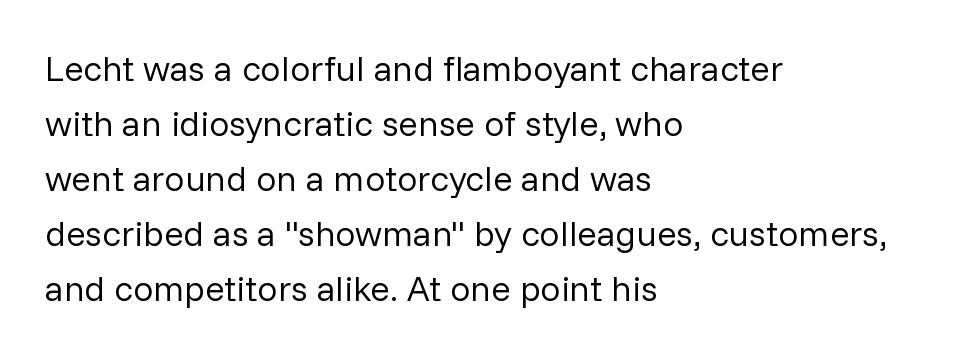
The image shows 36 px regular-weight sans-serif type, upright; set left-aligned, normal line spacing (1.53x), normal letter spacing, not underlined; low stroke contrast and a medium x-height.
